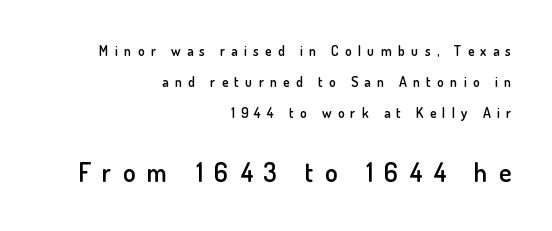
The image shows 26 px text type, upright; set right-aligned, loose line spacing (2.23x), unusually wide letter spacing (+0.44 em), not underlined; the second (bottom) block is 1.86x larger.
